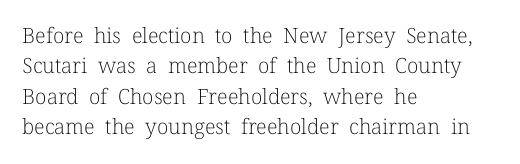
Q: Is the text bold? A: No.
Q: Is the text italic (slanted)? A: No, it is upright.
Q: Is the text underlined? A: No.
Q: How is the paragraph aligned? A: Left-aligned.
Q: Is the spacing between letters normal or unusually wide? A: Normal.
Q: Is the spacing between lines tight, normal or loose? A: Normal.
